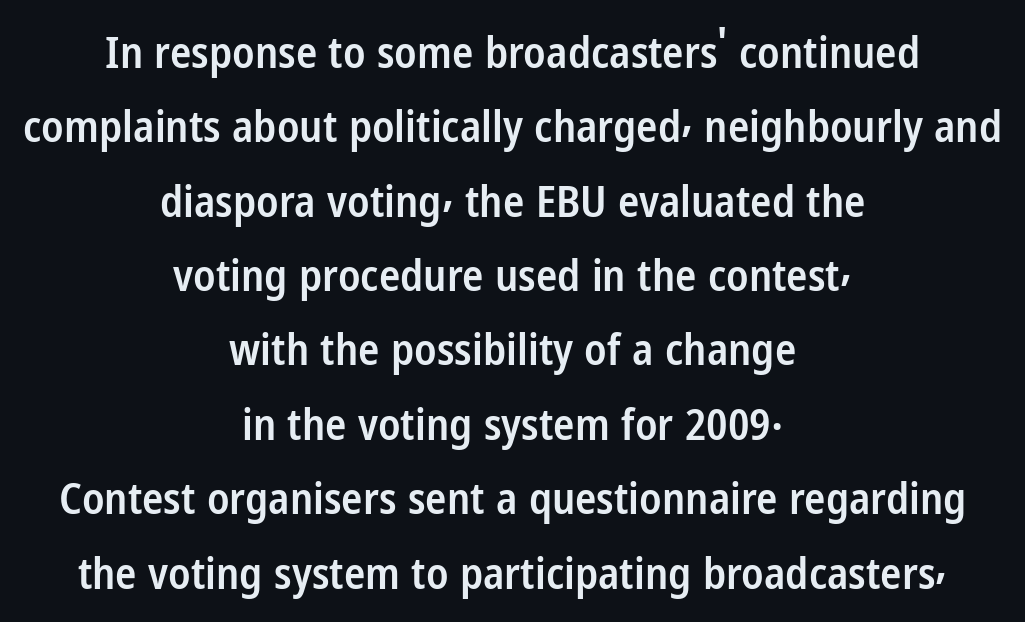
Think of a printed novel: that variable character pitch is what you see here. Ordinary non-slanted type is in use. Descenders are the only things crossing below the line. The letters carry no serifs — their stems end cleanly without finishing strokes.
